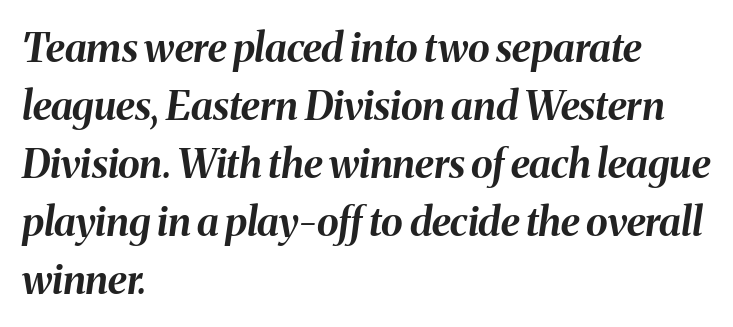
Check under the words: just untouched page. Here the glyphs are tracked normally, forming tight word shapes. This block has exactly the height ordinary leading produces. Emphasis-style slanted type is in use.
